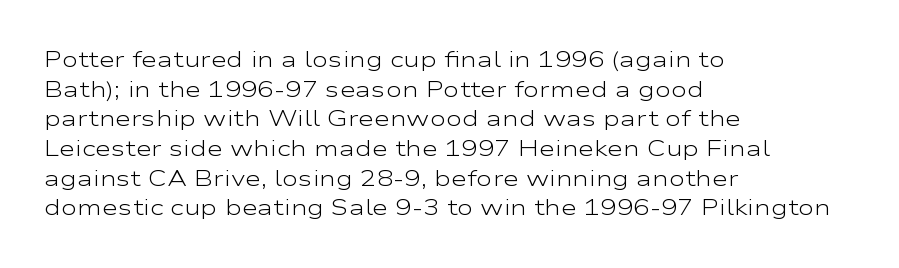
{"italic": "no", "bold": "no", "underline": "no", "align": "left", "line_spacing": "normal", "line_spacing_ratio": 1.35, "letter_spacing": "normal", "letter_spacing_em": 0.0, "glyph_px": 22}
